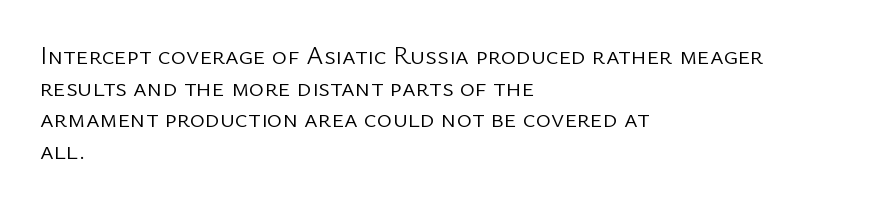
Nope, not italic — everything's standing straight. The font is comparable to plain body text, perhaps lighter. Inter-character spacing is left at the font's built-in metrics. The zone under the glyphs is completely vacant. These lines are set flush left with a ragged right edge.
